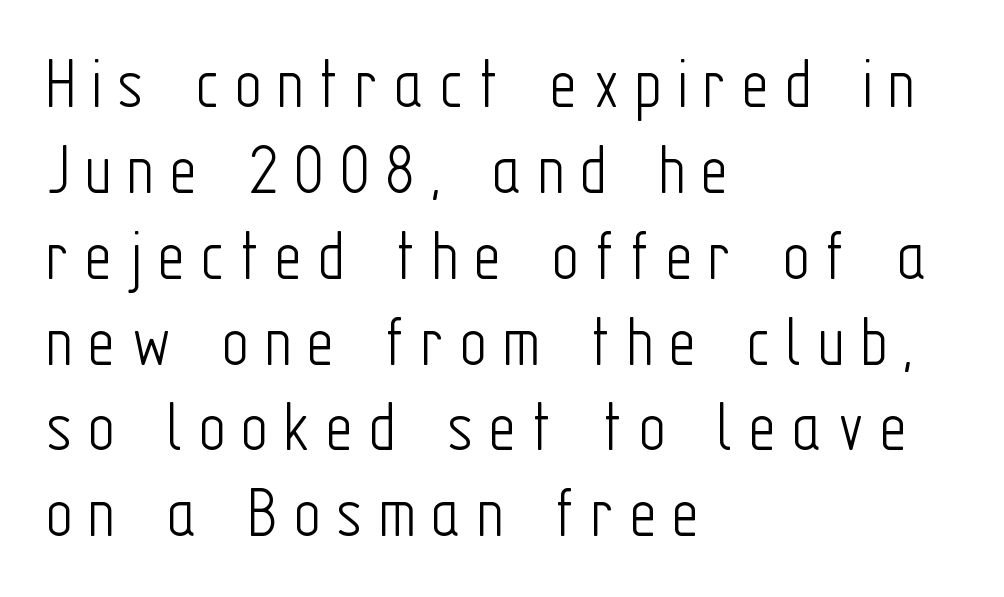
Q: Is the text bold? A: No.
Q: Is the text italic (slanted)? A: No, it is upright.
Q: Is the typeface a serif or a sans-serif typeface? A: Sans-serif.
Q: Is the text underlined? A: No.
Q: How is the paragraph aligned? A: Left-aligned.
Q: Is the spacing between letters normal or unusually wide? A: Unusually wide.
Q: Width (condensed, normal, or wide)? A: Condensed.
Q: Stroke contrast? A: Low.
Q: x-height? A: Medium.
Q: Monospaced? A: No.
